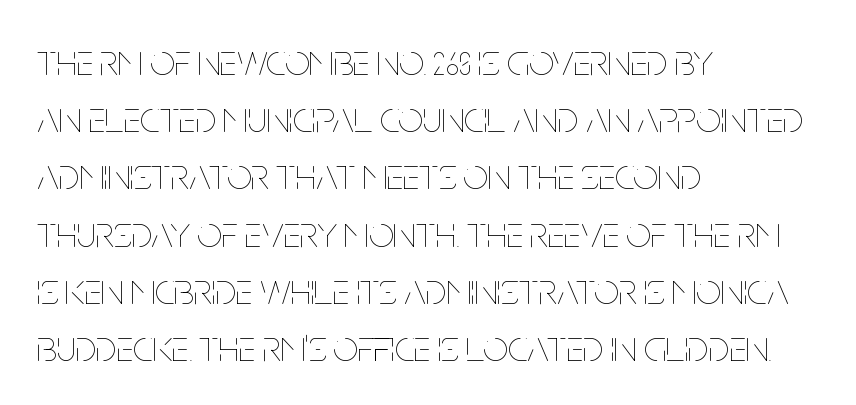
Q: Is the text bold? A: No.
Q: Is the text italic (slanted)? A: No, it is upright.
Q: Is the text underlined? A: No.
Q: How is the paragraph aligned? A: Left-aligned.
Q: Is the spacing between letters normal or unusually wide? A: Normal.
Q: Is the spacing between lines tight, normal or loose? A: Normal.
Q: Width (condensed, normal, or wide)? A: Condensed.
Q: Stroke contrast? A: Low.
Q: x-height? A: Large.
Q: Monospaced? A: No.
